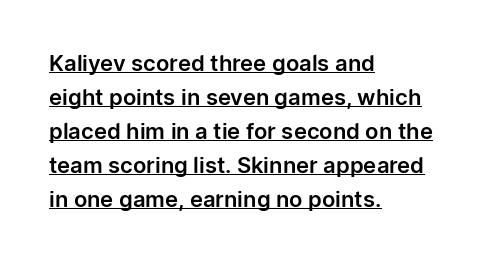
The image shows 22 px text type, upright; set left-aligned, normal line spacing (1.54x), normal letter spacing, underlined.
